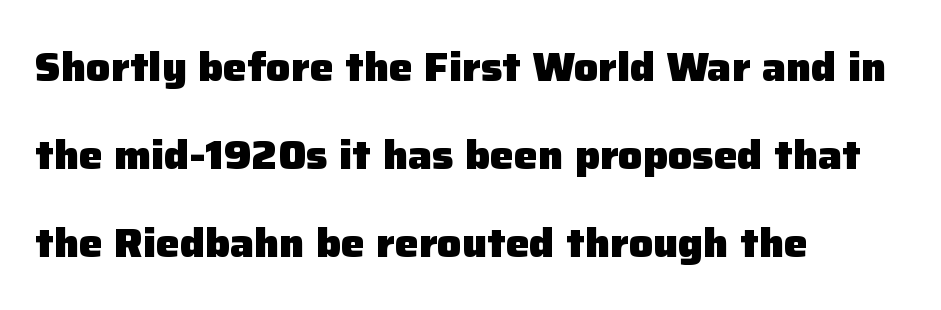
The image shows 40 px heavy sans-serif type, upright; set left-aligned, loose line spacing (2.2x), normal letter spacing, not underlined; low stroke contrast and a medium x-height.
